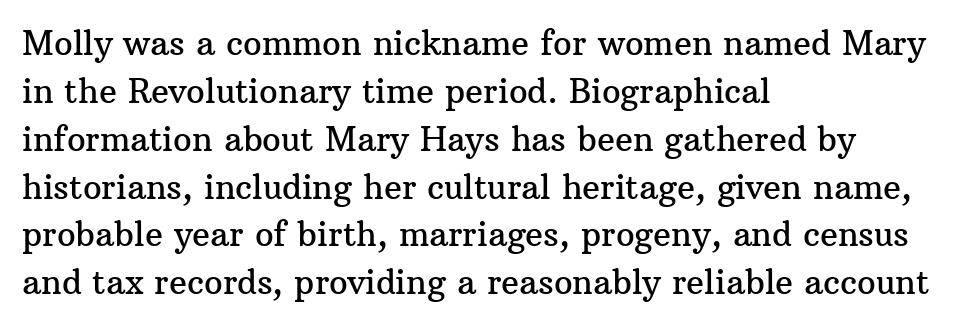
Honestly, the row spacing looks completely unremarkable. Observe the serifs anchoring each vertical stroke in this sample. Posture: vertical. The type is set solid horizontally, with unmodified tracking.
